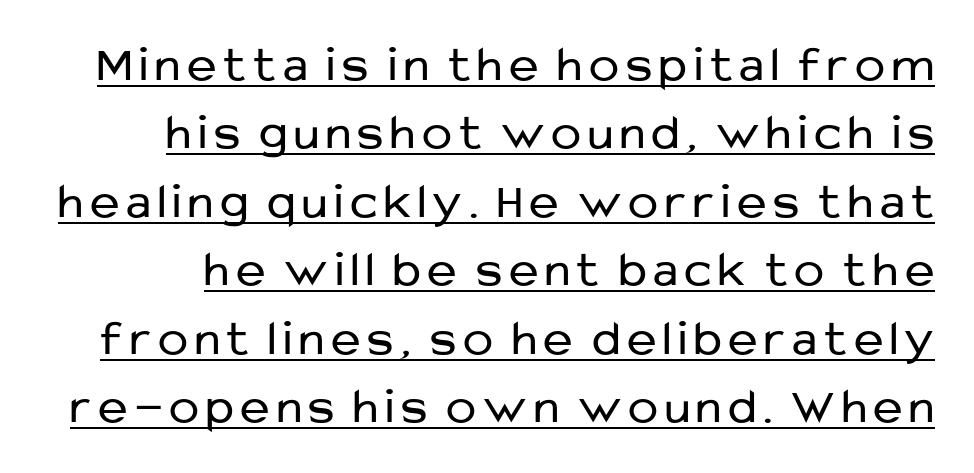
{"serif": "no", "italic": "no", "bold": "no", "weight": "regular", "width": "normal", "stroke_contrast": "low", "x_height": "medium", "monospaced": "no", "underline": "yes", "line_spacing": "normal", "line_spacing_ratio": 1.37, "glyph_px": 50}
